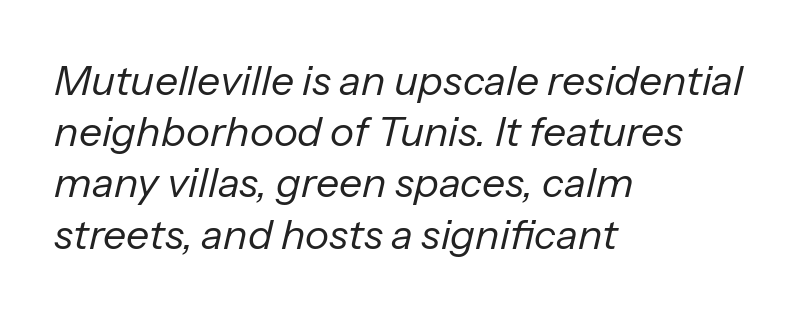
The zone under the glyphs is completely vacant. The tracking reads as untouched default to a designer's eye. Is this a heavy cut? Hardly; it is regular or lighter. Italic? Definitely — the glyphs are oblique.
